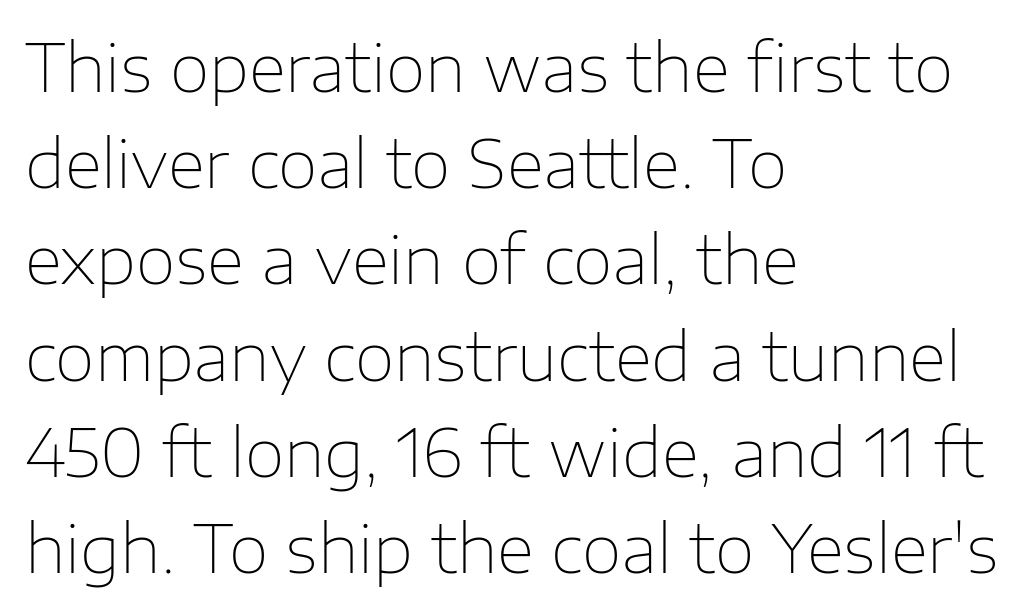
Q: Is the text bold? A: No.
Q: Is the text italic (slanted)? A: No, it is upright.
Q: Is the typeface a serif or a sans-serif typeface? A: Sans-serif.
Q: Is the text underlined? A: No.
Q: How is the paragraph aligned? A: Left-aligned.
Q: Is the spacing between letters normal or unusually wide? A: Normal.
Q: Is the spacing between lines tight, normal or loose? A: Normal.
Q: Width (condensed, normal, or wide)? A: Normal.
Q: Stroke contrast? A: Low.
Q: x-height? A: Medium.
Q: Monospaced? A: No.
